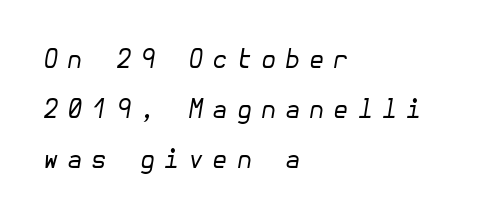
The image shows 25 px text type, italic (leaning right); set left-aligned, loose line spacing (2.01x), unusually wide letter spacing (+0.35 em), not underlined.
